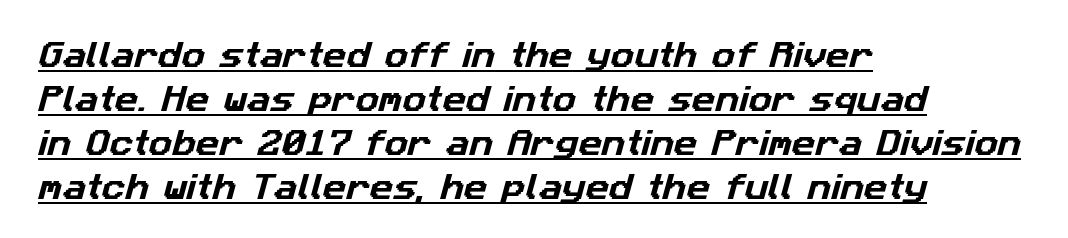
Q: Is the typeface a serif or a sans-serif typeface? A: Sans-serif.
Q: Is the text underlined? A: Yes.
Q: How is the paragraph aligned? A: Left-aligned.
Q: Is the spacing between letters normal or unusually wide? A: Normal.
Q: Is the spacing between lines tight, normal or loose? A: Normal.
Q: Width (condensed, normal, or wide)? A: Normal.
Q: Stroke contrast? A: Low.
Q: x-height? A: Medium.
Q: Monospaced? A: No.
